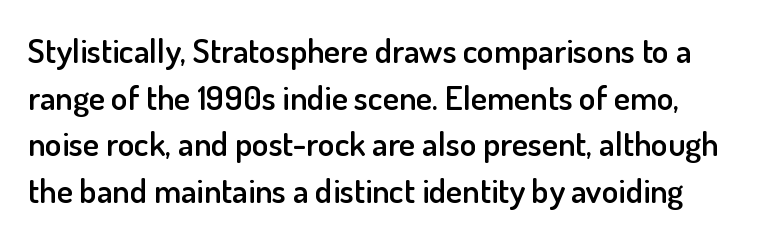
The image shows 34 px semibold sans-serif type, upright; set normal line spacing (1.37x), normal letter spacing, not underlined; low stroke contrast and a small x-height.
